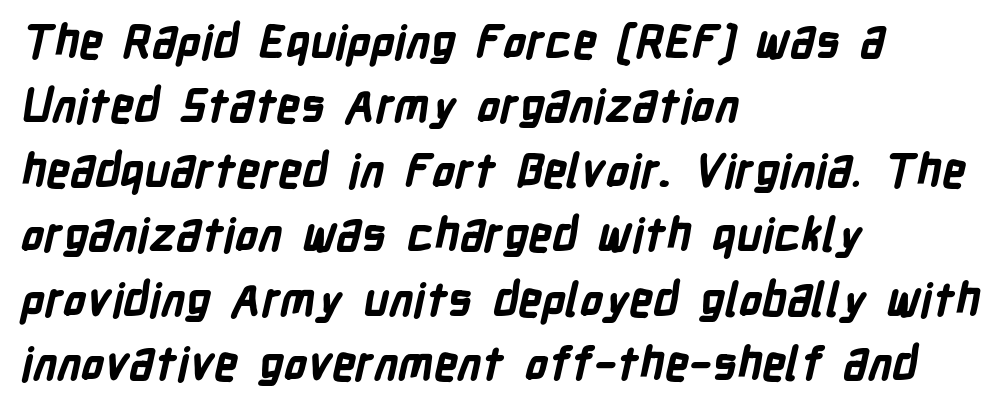
Type style note: lacks serifs. Its strokes are broad and dark, the hallmark of bold type. This sample keeps an unexceptional amount of space between lines. Short note: letters normally spaced. Horizontally, the lines are justified to the leading edge only. The area under the type is left untouched.
